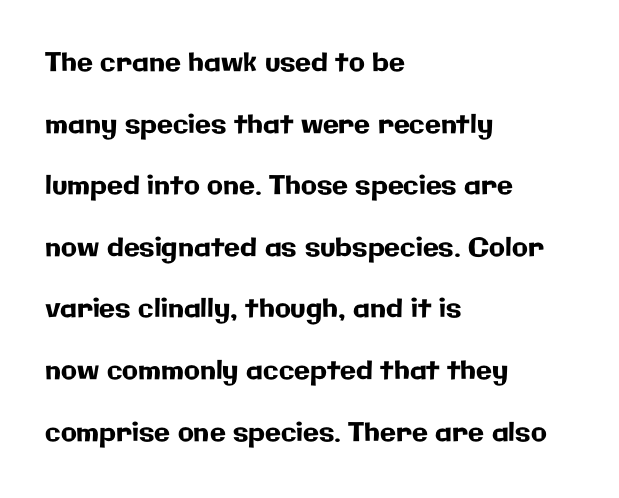
{"italic": "no", "underline": "no", "align": "left", "line_spacing": "loose", "line_spacing_ratio": 2.37, "letter_spacing": "normal", "letter_spacing_em": 0.0, "glyph_px": 26}
